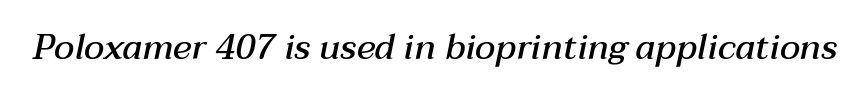
Q: Is the text bold? A: Semi-bold.
Q: Is the text italic (slanted)? A: Yes, it leans right by about 12 degrees.
Q: Is the text underlined? A: No.
Q: Is the spacing between letters normal or unusually wide? A: Normal.
Q: Width (condensed, normal, or wide)? A: Normal.
Q: Stroke contrast? A: Medium.
Q: x-height? A: Medium.
Q: Monospaced? A: No.
